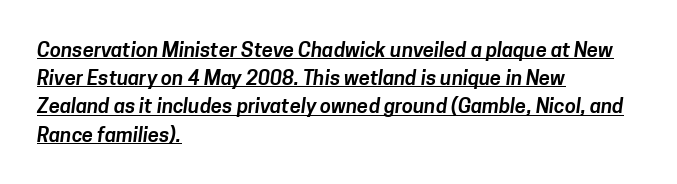
{"underline": "yes", "align": "left", "line_spacing": "normal", "line_spacing_ratio": 1.41, "letter_spacing": "normal", "letter_spacing_em": 0.0, "glyph_px": 20}
